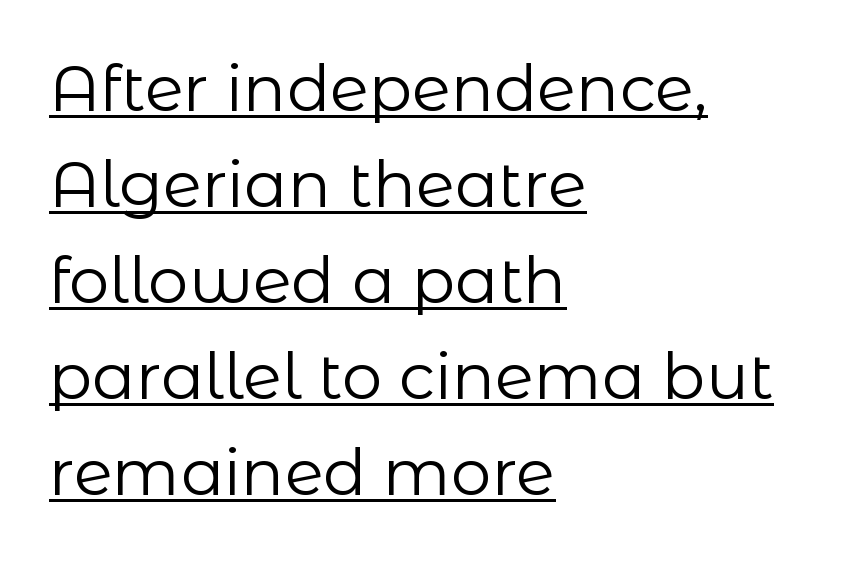
Q: Is the text bold? A: No.
Q: Is the text italic (slanted)? A: No, it is upright.
Q: Is the typeface a serif or a sans-serif typeface? A: Sans-serif.
Q: Is the text underlined? A: Yes.
Q: How is the paragraph aligned? A: Left-aligned.
Q: Is the spacing between letters normal or unusually wide? A: Normal.
Q: Is the spacing between lines tight, normal or loose? A: Normal.
Q: Width (condensed, normal, or wide)? A: Normal.
Q: Stroke contrast? A: Low.
Q: x-height? A: Medium.
Q: Monospaced? A: No.
